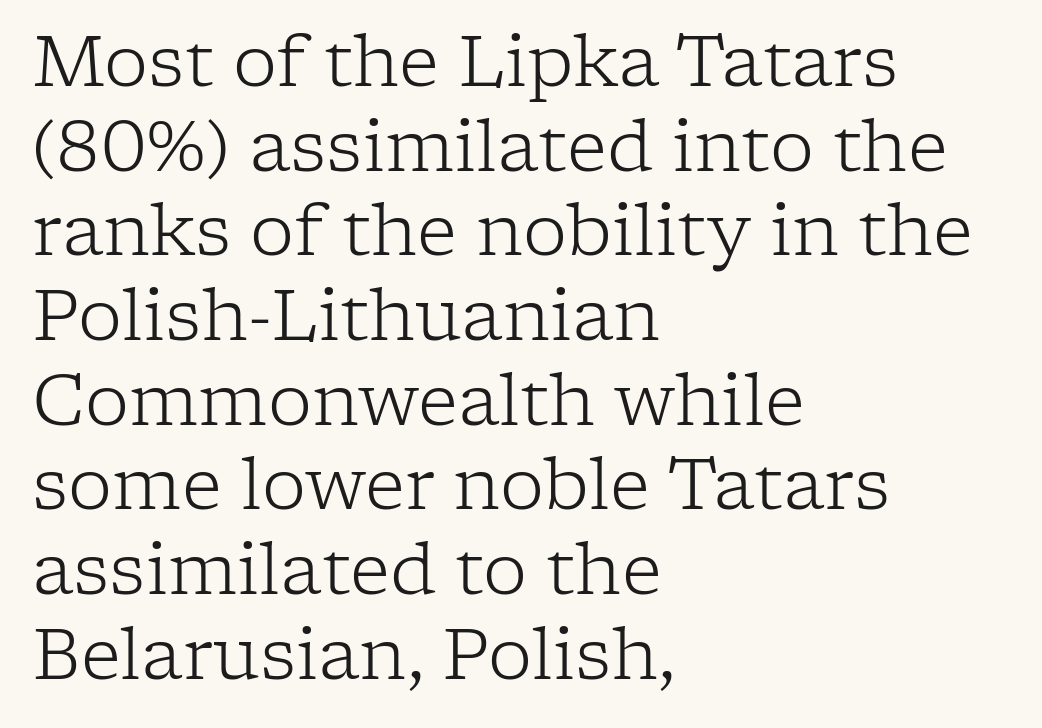
The image shows 70 px light serif type, upright; set left-aligned, line spacing 1.21x, normal letter spacing, not underlined; low stroke contrast and a medium x-height.
